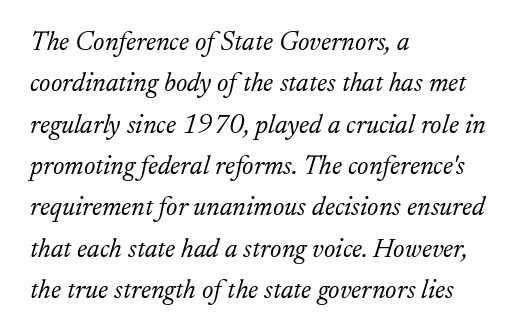
Q: Is the text bold? A: No.
Q: Is the text italic (slanted)? A: Yes, it leans right by about 17 degrees.
Q: Is the text underlined? A: No.
Q: How is the paragraph aligned? A: Left-aligned.
Q: Is the spacing between letters normal or unusually wide? A: Normal.
Q: Is the spacing between lines tight, normal or loose? A: Normal.
